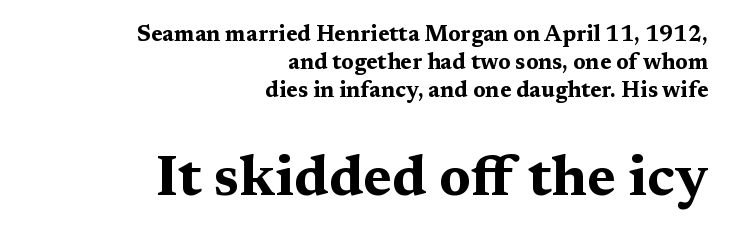
Q: Is the text bold? A: Yes.
Q: Is the text italic (slanted)? A: No, it is upright.
Q: Is the typeface a serif or a sans-serif typeface? A: Serif.
Q: Is the text underlined? A: No.
Q: How is the paragraph aligned? A: Right-aligned.
Q: Is the spacing between letters normal or unusually wide? A: Normal.
Q: Is the spacing between lines tight, normal or loose? A: Normal.
Q: Which block of text is set in a larger size, the first (top) or the second (bottom)? A: The second (bottom) one.
Q: Width (condensed, normal, or wide)? A: Wide.
Q: Stroke contrast? A: Medium.
Q: x-height? A: Medium.
Q: Monospaced? A: No.
